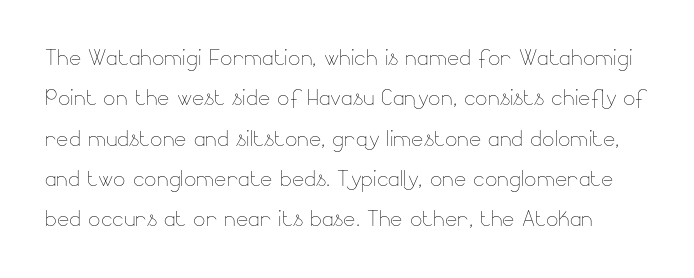
Q: Is the text bold? A: No.
Q: Is the text italic (slanted)? A: No, it is upright.
Q: Is the text underlined? A: No.
Q: Is the spacing between letters normal or unusually wide? A: Normal.
Q: Is the spacing between lines tight, normal or loose? A: Normal.
Q: Width (condensed, normal, or wide)? A: Normal.
Q: Stroke contrast? A: Low.
Q: x-height? A: Small.
Q: Monospaced? A: No.
